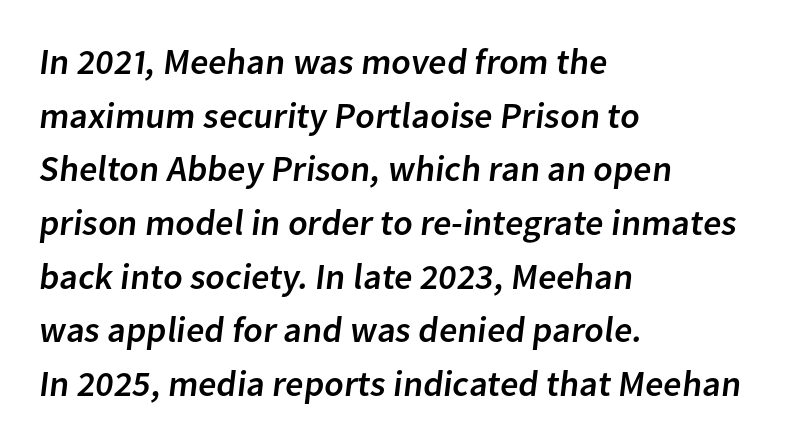
The letters advance in unequal steps, a hallmark of proportional type. The zone under the glyphs is completely vacant. Baseline-to-baseline distance is the conventional proportion of letter height. Visually the block forms a straight wall on the left and a jagged coastline on the right.
